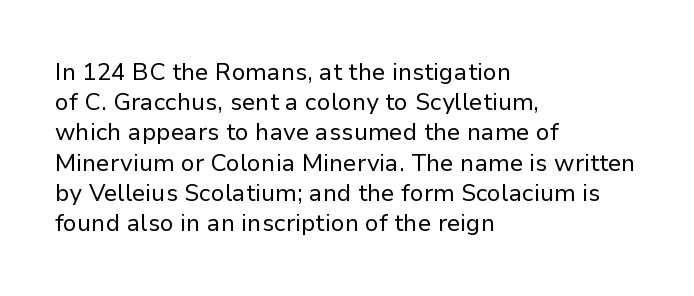
Q: Is the text bold? A: No.
Q: Is the text italic (slanted)? A: No, it is upright.
Q: Is the text underlined? A: No.
Q: How is the paragraph aligned? A: Left-aligned.
Q: Is the spacing between letters normal or unusually wide? A: Normal.
Q: Is the spacing between lines tight, normal or loose? A: Normal.
